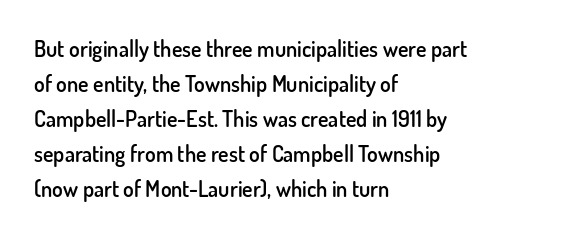
Rows of type keep a routine distance in the vertical direction. Tracking here is standard; glyphs follow each other at the usual distance. Ascenders rise straight up at ninety degrees. A fair bit of extra ink — the face is semibold, not bold.
